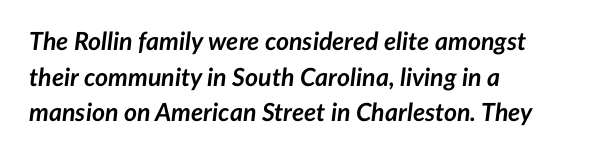
{"italic": "yes", "lean": "right", "slant_degrees": 7, "bold": "yes", "underline": "no", "align": "left", "line_spacing": "normal", "line_spacing_ratio": 1.43, "letter_spacing": "normal", "letter_spacing_em": 0.0, "glyph_px": 25}
